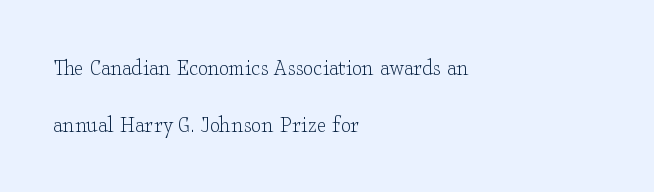
Q: Is the text bold? A: No.
Q: Is the text italic (slanted)? A: No, it is upright.
Q: Is the text underlined? A: No.
Q: How is the paragraph aligned? A: Left-aligned.
Q: Is the spacing between letters normal or unusually wide? A: Normal.
Q: Is the spacing between lines tight, normal or loose? A: Loose.
